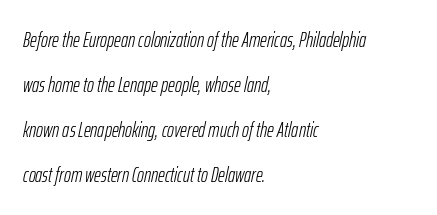
The rendering applies a slant to the glyphs. Quick note: interline space is abundant. Teacher's note: observe the even left margin — that is flush-left alignment. The passage shown is not underscored anywhere. Weight: in the light-to-regular range.
